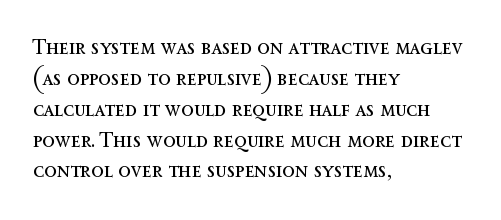
{"italic": "no", "bold": "no", "underline": "no", "align": "left", "line_spacing": "normal", "line_spacing_ratio": 1.47, "letter_spacing": "normal", "letter_spacing_em": 0.0, "glyph_px": 21}
